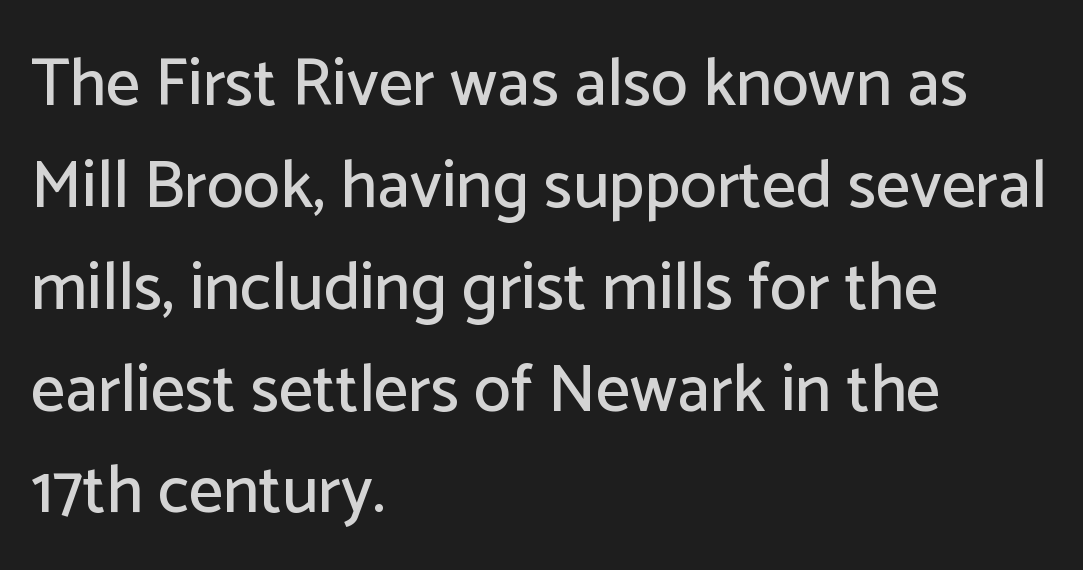
{"serif": "no", "italic": "no", "width": "normal", "stroke_contrast": "low", "x_height": "medium", "monospaced": "no", "underline": "no", "align": "left", "line_spacing": "normal", "line_spacing_ratio": 1.52, "letter_spacing": "normal", "letter_spacing_em": 0.0, "glyph_px": 67}
